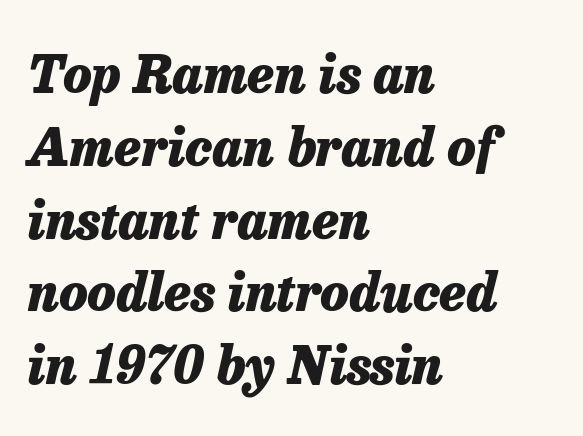
The lettering tilts uniformly, giving the passage an italic look. Look at the tracking — it's just the regular setting, nothing added. Regarding leading, the lines here are spaced in the standard way. Has an underline been added? It has not. Think of a printed novel: that variable character pitch is what you see here.
